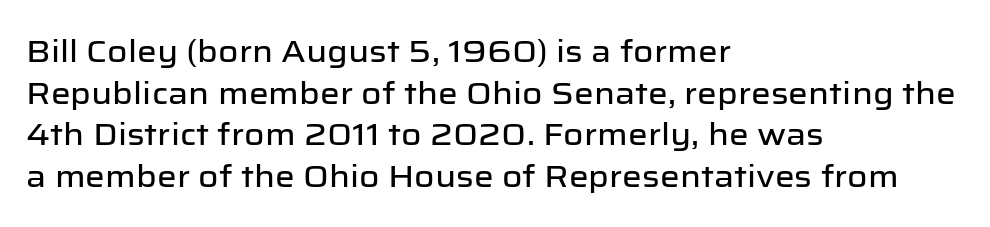
The lines are quadded left. In terms of posture, this sample is upright. No feet cap the strokes, marking this as sans-serif type. Each new line begins a customary step beneath the previous one.
